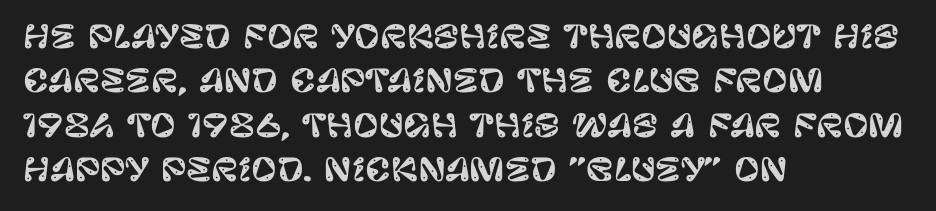
The image shows 31 px sans-serif type; set left-aligned, normal line spacing (1.43x), normal letter spacing, not underlined; low stroke contrast and a large x-height.
